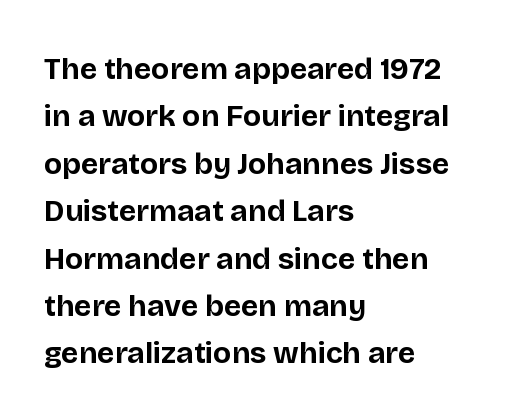
{"serif": "no", "italic": "no", "bold": "yes", "weight": "bold", "width": "normal", "stroke_contrast": "low", "x_height": "large", "monospaced": "no", "underline": "no", "align": "left", "line_spacing": "normal", "line_spacing_ratio": 1.58, "letter_spacing": "normal", "letter_spacing_em": 0.0, "glyph_px": 30}
